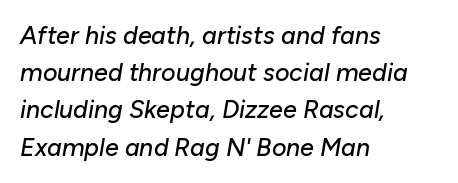
This rendering leaves character spacing at its baseline value. Characters are canted at an angle relative to the baseline's perpendicular. The lines are quadded left. Underlining? Definitely not there.
